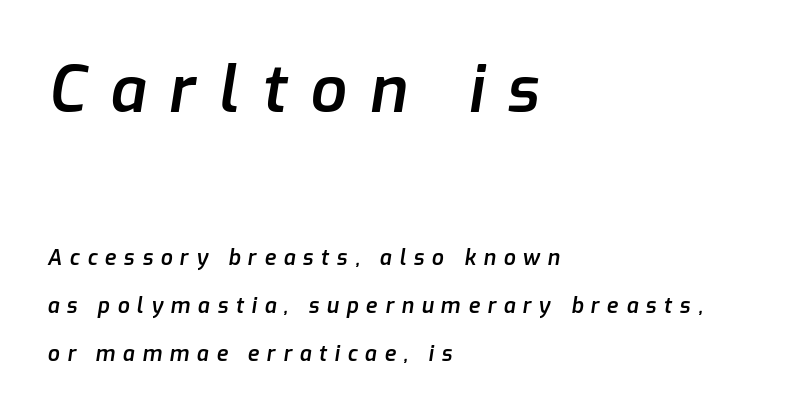
{"italic": "yes", "lean": "right", "slant_degrees": 9, "bold": "semi", "weight": "semibold", "width": "normal", "stroke_contrast": "low", "x_height": "medium", "monospaced": "no", "underline": "no", "align": "left", "line_spacing": "loose", "line_spacing_ratio": 2.27, "letter_spacing": "wide", "letter_spacing_em": 0.36, "larger_block": "first", "size_ratio": 3.05, "glyph_px": 64}
